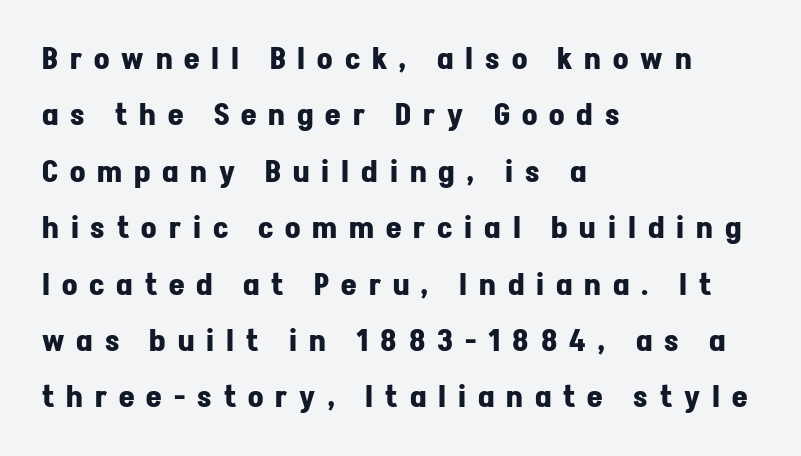
{"serif": "no", "italic": "no", "bold": "yes", "weight": "bold", "width": "normal", "stroke_contrast": "low", "x_height": "medium", "monospaced": "no", "underline": "no", "align": "left", "line_spacing_ratio": 1.88, "letter_spacing": "wide", "letter_spacing_em": 0.4, "glyph_px": 30}
